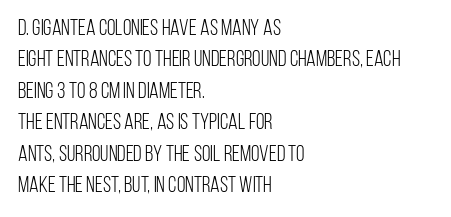
The image shows 22 px text type, upright; set left-aligned, normal line spacing (1.43x), normal letter spacing, not underlined.
